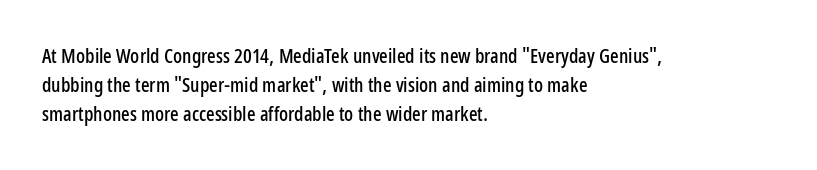
Q: Is the text italic (slanted)? A: No, it is upright.
Q: Is the text underlined? A: No.
Q: How is the paragraph aligned? A: Left-aligned.
Q: Is the spacing between letters normal or unusually wide? A: Normal.
Q: Is the spacing between lines tight, normal or loose? A: Normal.
